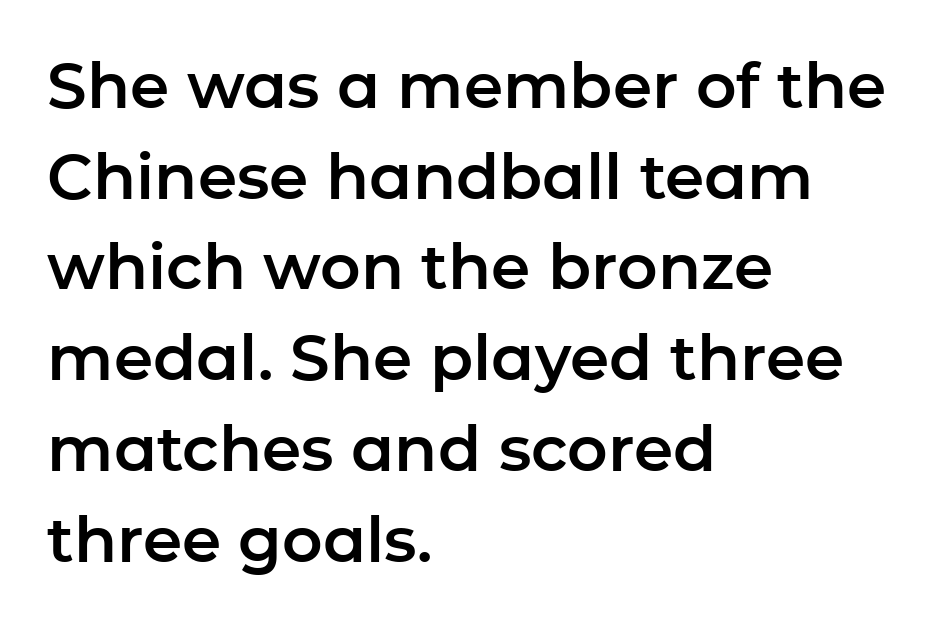
{"serif": "no", "italic": "no", "width": "normal", "stroke_contrast": "low", "x_height": "medium", "monospaced": "no", "underline": "no", "align": "left", "line_spacing": "normal", "line_spacing_ratio": 1.44, "letter_spacing": "normal", "letter_spacing_em": 0.0, "glyph_px": 63}
